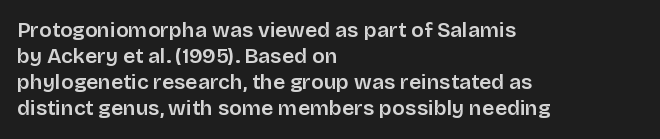
The image shows 21 px text type, upright; set left-aligned, line spacing 1.24x, normal letter spacing, not underlined.
